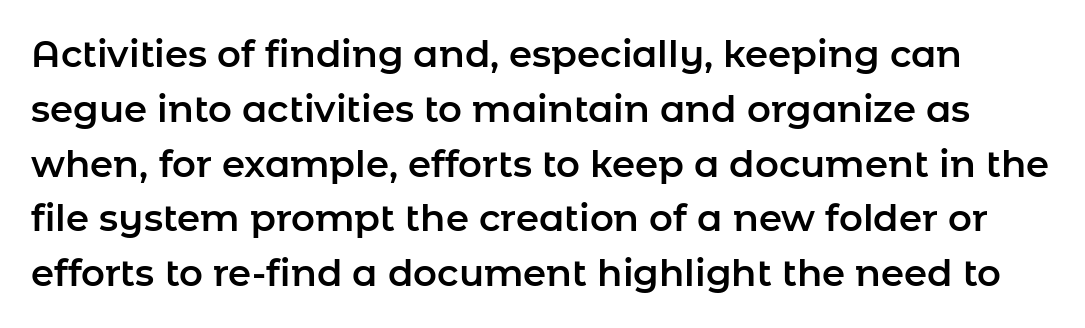
Q: Is the text italic (slanted)? A: No, it is upright.
Q: Is the typeface a serif or a sans-serif typeface? A: Sans-serif.
Q: Is the text underlined? A: No.
Q: Is the spacing between letters normal or unusually wide? A: Normal.
Q: Is the spacing between lines tight, normal or loose? A: Normal.
Q: Width (condensed, normal, or wide)? A: Normal.
Q: Stroke contrast? A: Low.
Q: x-height? A: Medium.
Q: Monospaced? A: No.
